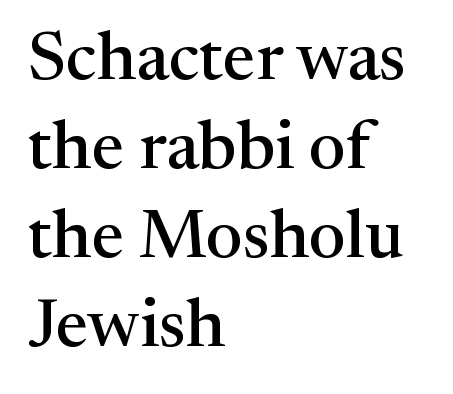
Characters follow at the spacing the type designer built in. Check the space under the baseline: it is left empty. In terms of posture, this sample is upright. This sample has the flowing, uneven cadence of proportional lettering.
